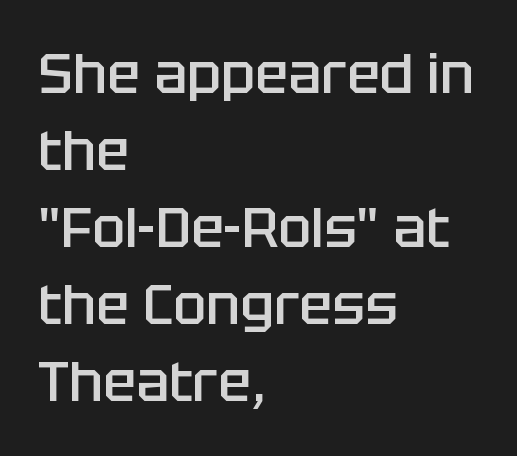
The image shows 55 px semibold sans-serif type, upright; set left-aligned, normal line spacing (1.4x), normal letter spacing, not underlined; low stroke contrast and a large x-height.
